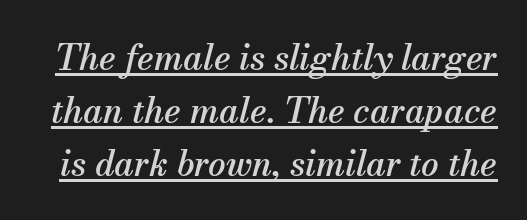
The image shows 35 px serif type, italic (leaning right); set normal line spacing (1.51x), normal letter spacing, underlined; medium stroke contrast and a small x-height.
